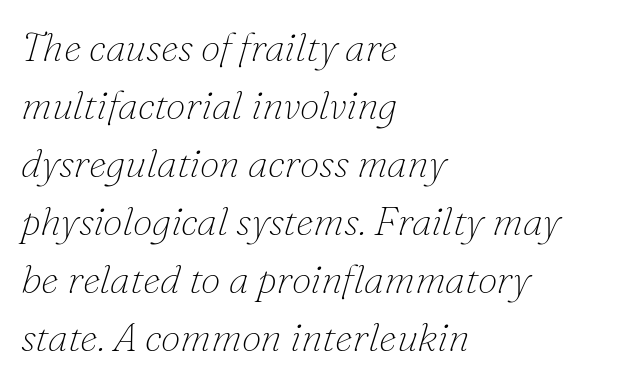
{"serif": "yes", "italic": "yes", "lean": "right", "slant_degrees": 16, "bold": "no", "weight": "thin", "width": "normal", "stroke_contrast": "low", "x_height": "small", "monospaced": "no", "underline": "no", "align": "left", "line_spacing": "normal", "line_spacing_ratio": 1.45, "letter_spacing": "normal", "letter_spacing_em": 0.0, "glyph_px": 40}
